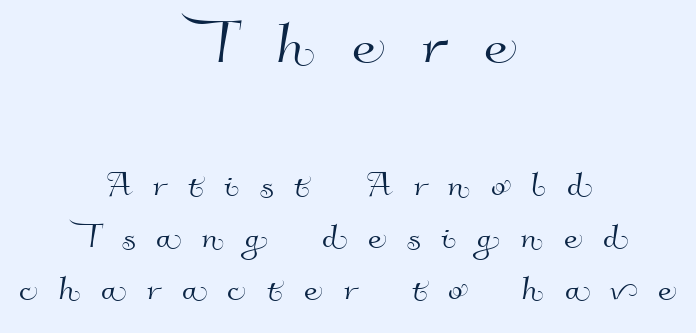
{"serif": "no", "width": "normal", "stroke_contrast": "high", "x_height": "small", "monospaced": "no", "underline": "no", "align": "center", "line_spacing_ratio": 1.21, "letter_spacing": "wide", "letter_spacing_em": 0.49, "larger_block": "first", "size_ratio": 1.77, "glyph_px": 76}
